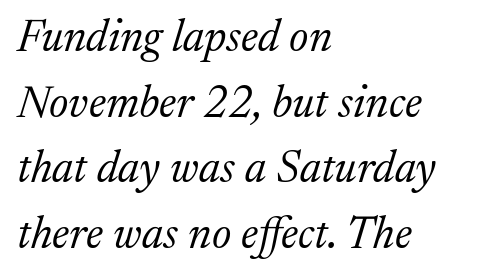
The letters advance in unequal steps, a hallmark of proportional type. Line beginnings align vertically; line endings do not. Is the type slanted? Yes — the strokes lean at a clear angle. This rendering leaves character spacing at its baseline value. The strokes carry an ordinary text weight at most. Leading: standard.
